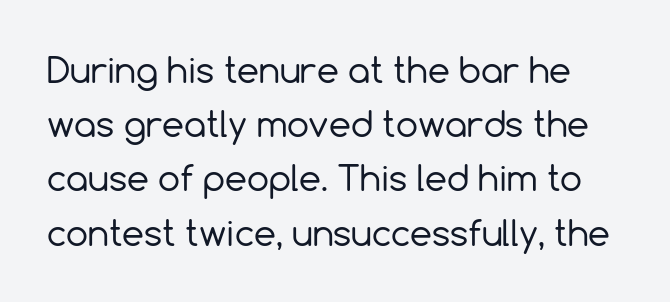
Q: Is the text bold? A: No.
Q: Is the text italic (slanted)? A: No, it is upright.
Q: Is the typeface a serif or a sans-serif typeface? A: Sans-serif.
Q: Is the text underlined? A: No.
Q: Is the spacing between letters normal or unusually wide? A: Normal.
Q: Is the spacing between lines tight, normal or loose? A: Normal.
Q: Width (condensed, normal, or wide)? A: Normal.
Q: x-height? A: Medium.
Q: Monospaced? A: No.
